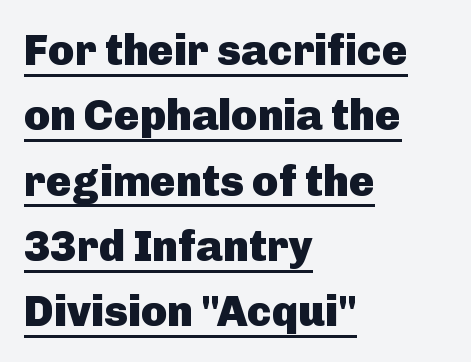
One glance says typical: line gaps are just what's usual. Check where the strokes stop: nothing finishes them off — pure sans. Looks like regular typesetting: each glyph gets only the width it needs. The lettering holds an erect, upright posture throughout. Tracking here is standard; glyphs follow each other at the usual distance.
